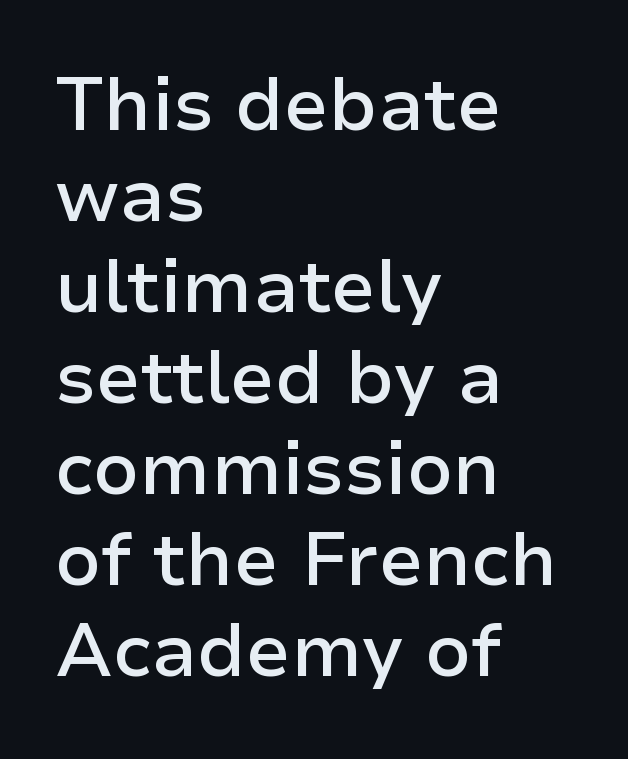
Q: Is the text bold? A: Semi-bold.
Q: Is the text italic (slanted)? A: No, it is upright.
Q: Is the typeface a serif or a sans-serif typeface? A: Sans-serif.
Q: Is the text underlined? A: No.
Q: How is the paragraph aligned? A: Left-aligned.
Q: Is the spacing between letters normal or unusually wide? A: Normal.
Q: Width (condensed, normal, or wide)? A: Normal.
Q: Stroke contrast? A: Low.
Q: x-height? A: Medium.
Q: Monospaced? A: No.
